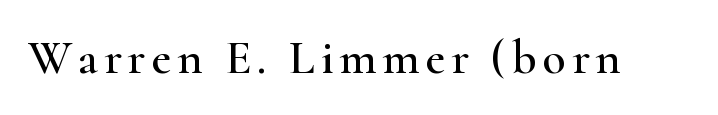
The glyphs are unaccompanied by any horizontal stroke below them. The characters display serif detailing at their extremities. Varying glyph widths throughout — classic text-font behaviour. Notice how the stems are strictly vertical — no italics here.
